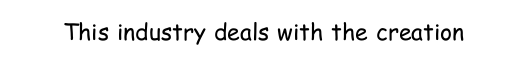
{"italic": "no", "bold": "no", "underline": "no", "letter_spacing": "normal", "letter_spacing_em": 0.0, "glyph_px": 23}
